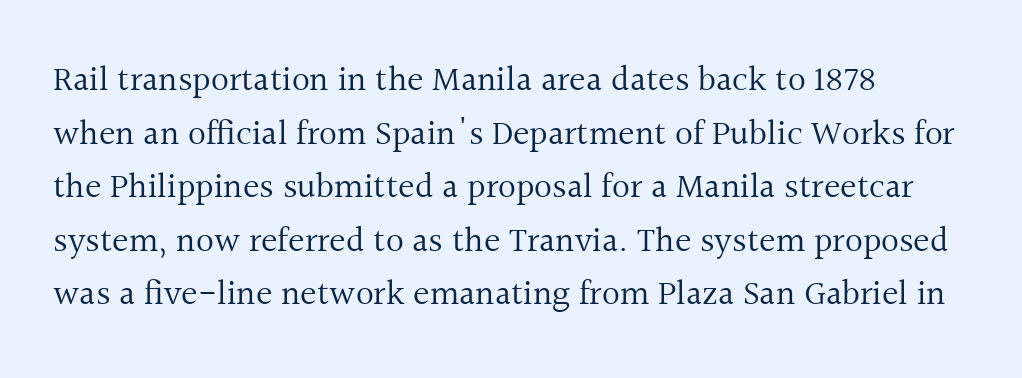
{"serif": "yes", "italic": "no", "bold": "no", "weight": "regular", "width": "normal", "x_height": "medium", "monospaced": "no", "underline": "no", "align": "left", "line_spacing": "normal", "line_spacing_ratio": 1.53, "letter_spacing": "normal", "letter_spacing_em": 0.0, "glyph_px": 35}
